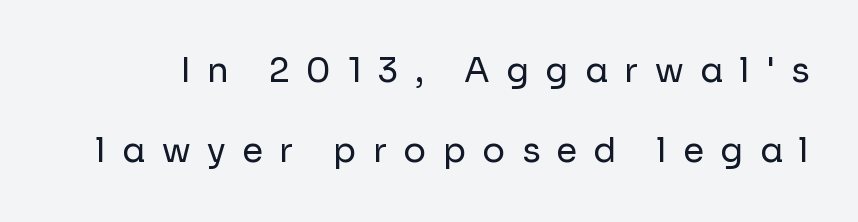
The image shows 34 px regular-weight sans-serif type, upright; set loose line spacing (2.36x), unusually wide letter spacing (+0.48 em), not underlined; low stroke contrast and a medium x-height.
